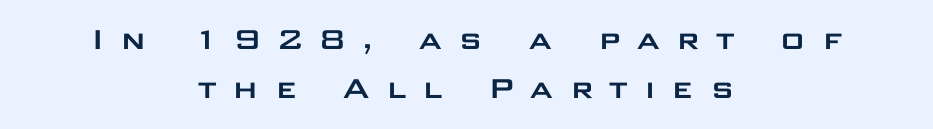
{"serif": "no", "italic": "no", "width": "wide", "stroke_contrast": "low", "x_height": "large", "monospaced": "no", "underline": "no", "align": "center", "line_spacing": "normal", "line_spacing_ratio": 1.39, "letter_spacing": "wide", "letter_spacing_em": 0.45, "glyph_px": 35}
